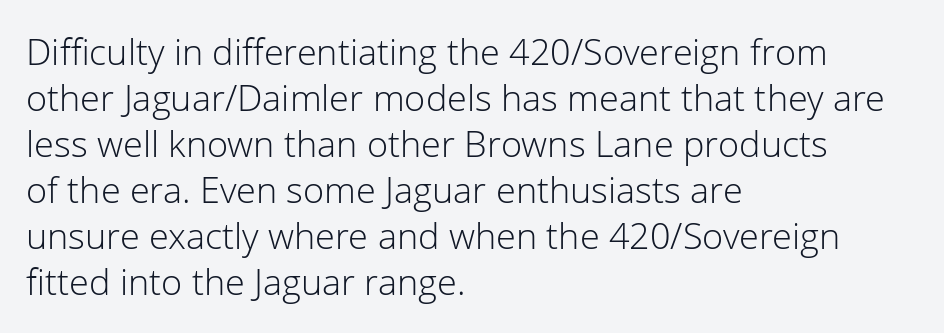
Q: Is the text bold? A: No.
Q: Is the text italic (slanted)? A: No, it is upright.
Q: Is the typeface a serif or a sans-serif typeface? A: Sans-serif.
Q: Is the text underlined? A: No.
Q: How is the paragraph aligned? A: Left-aligned.
Q: Is the spacing between letters normal or unusually wide? A: Normal.
Q: Is the spacing between lines tight, normal or loose? A: Normal.
Q: Width (condensed, normal, or wide)? A: Normal.
Q: Stroke contrast? A: Low.
Q: x-height? A: Medium.
Q: Monospaced? A: No.
